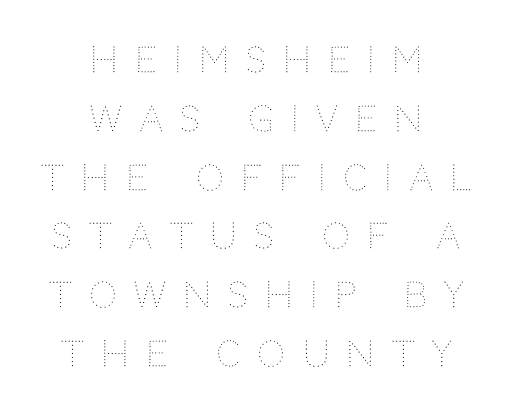
{"italic": "no", "bold": "no", "weight": "thin", "width": "normal", "stroke_contrast": "medium", "x_height": "large", "monospaced": "no", "underline": "no", "align": "center", "line_spacing": "normal", "line_spacing_ratio": 1.68, "letter_spacing": "wide", "letter_spacing_em": 0.49, "glyph_px": 35}
